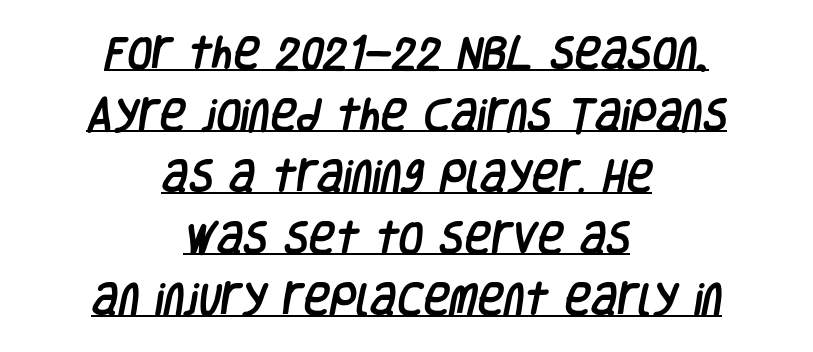
The image shows 36 px condensed sans-serif type; set centered, line spacing 1.71x, normal letter spacing, underlined; low stroke contrast and a large x-height.
